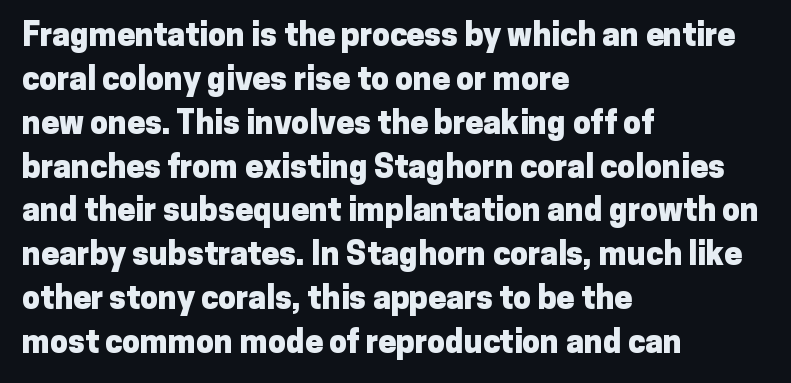
The image shows 32 px heavy sans-serif type, upright; set left-aligned, normal line spacing (1.37x), normal letter spacing, not underlined; low stroke contrast and a medium x-height.
